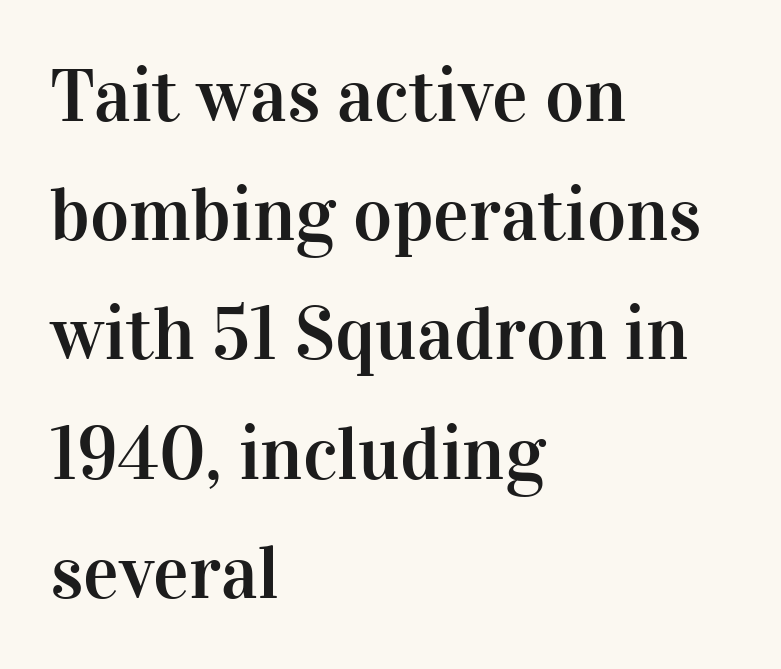
The image shows 75 px serif type, upright; set left-aligned, normal line spacing (1.59x), normal letter spacing, not underlined; high stroke contrast and a medium x-height.
